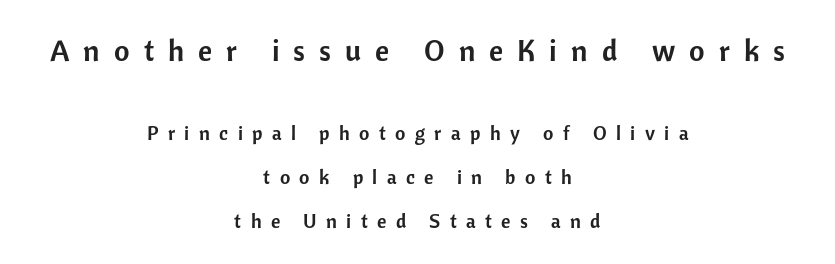
The image shows 30 px sans-serif type, upright; set centered, loose line spacing (2.18x), unusually wide letter spacing (+0.47 em), not underlined; the first (top) block is 1.5x larger; low stroke contrast and a medium x-height.
